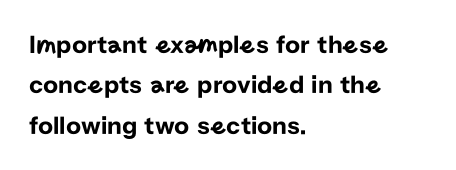
The image shows 26 px text type, upright; set left-aligned, normal line spacing (1.55x), normal letter spacing, not underlined.
